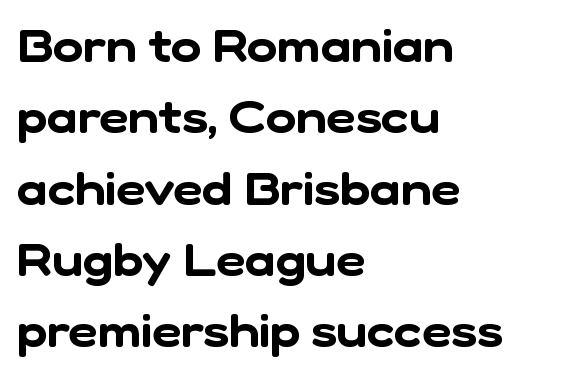
{"serif": "no", "width": "normal", "stroke_contrast": "low", "x_height": "medium", "monospaced": "no", "underline": "no", "align": "left", "line_spacing": "normal", "line_spacing_ratio": 1.55, "letter_spacing": "normal", "letter_spacing_em": 0.0, "glyph_px": 46}
